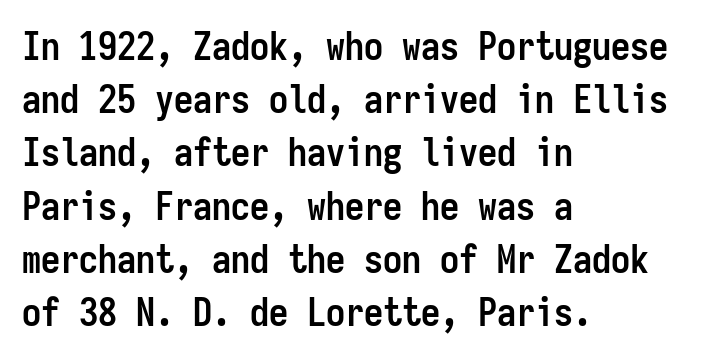
A typesetter would call this zero additional tracking. The axis of the letterforms is exactly vertical. Descenders hang freely into open space. If you drew a ruler down the left edge, every line would touch it. This sample has the even, mechanical cadence of fixed-width lettering.
